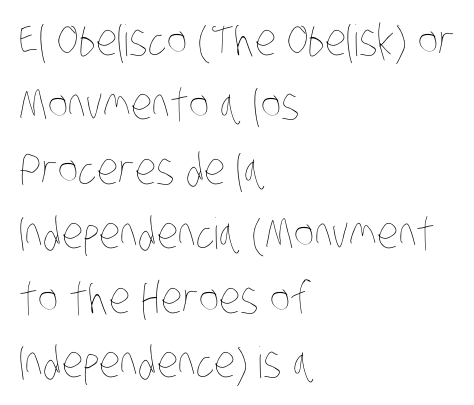
Q: Is the text bold? A: No.
Q: Is the text underlined? A: No.
Q: How is the paragraph aligned? A: Left-aligned.
Q: Is the spacing between letters normal or unusually wide? A: Normal.
Q: Is the spacing between lines tight, normal or loose? A: Normal.
Q: Width (condensed, normal, or wide)? A: Condensed.
Q: Stroke contrast? A: Low.
Q: x-height? A: Large.
Q: Monospaced? A: No.
